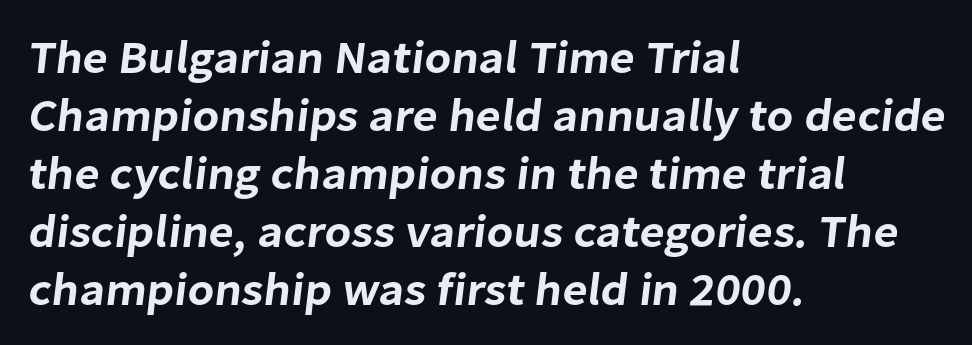
The image shows 46 px sans-serif type; set left-aligned, normal line spacing (1.26x), normal letter spacing, not underlined; low stroke contrast and a medium x-height.
